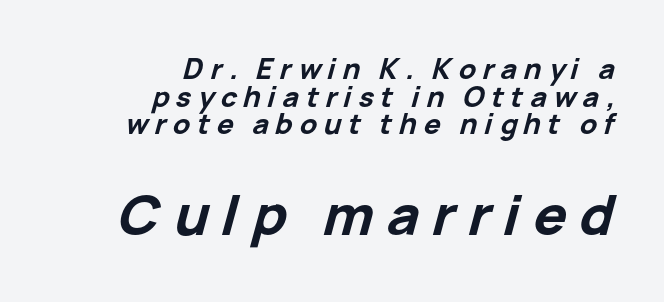
Q: Is the text bold? A: Yes.
Q: Is the text italic (slanted)? A: Yes, it leans right by about 15 degrees.
Q: Is the text underlined? A: No.
Q: How is the paragraph aligned? A: Right-aligned.
Q: Is the spacing between letters normal or unusually wide? A: Unusually wide.
Q: Is the spacing between lines tight, normal or loose? A: Tight.
Q: Which block of text is set in a larger size, the first (top) or the second (bottom)? A: The second (bottom) one.
Q: Width (condensed, normal, or wide)? A: Normal.
Q: Stroke contrast? A: Low.
Q: x-height? A: Medium.
Q: Monospaced? A: No.
